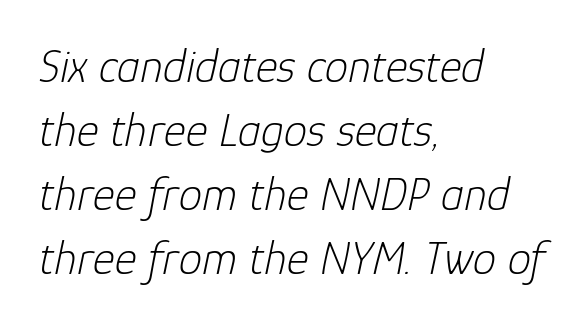
Q: Is the text bold? A: No.
Q: Is the text italic (slanted)? A: Yes, it leans right by about 12 degrees.
Q: Is the text underlined? A: No.
Q: How is the paragraph aligned? A: Left-aligned.
Q: Is the spacing between letters normal or unusually wide? A: Normal.
Q: Is the spacing between lines tight, normal or loose? A: Normal.
Q: Width (condensed, normal, or wide)? A: Normal.
Q: Stroke contrast? A: Low.
Q: x-height? A: Medium.
Q: Monospaced? A: No.
